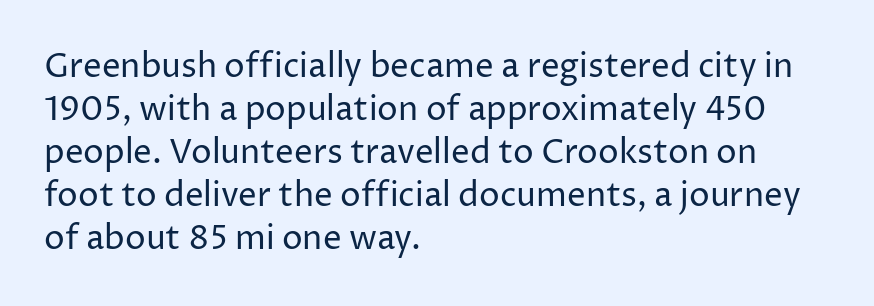
The image shows 33 px regular-weight sans-serif type, upright; set left-aligned, normal line spacing (1.3x), normal letter spacing, not underlined; low stroke contrast and a medium x-height.
